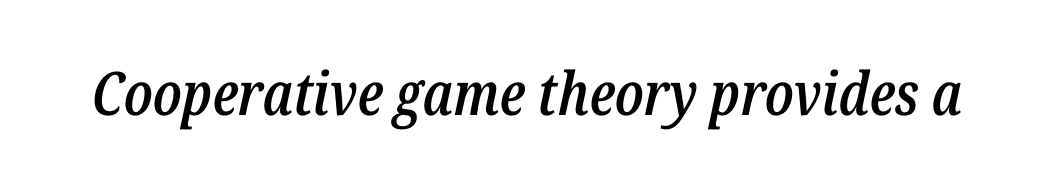
This rendering features lettering with no underline. How heavy is the stroke? Medium-heavy — a semibold, shy of bold. This sample has the flowing, uneven cadence of proportional lettering. Does the lettering tilt? It does — this is italic. Between one letter and the next there's only the usual sliver of space.
